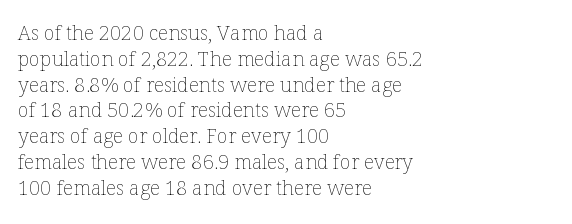
The image shows 20 px text type, upright; set left-aligned, normal line spacing (1.29x), normal letter spacing, not underlined.
